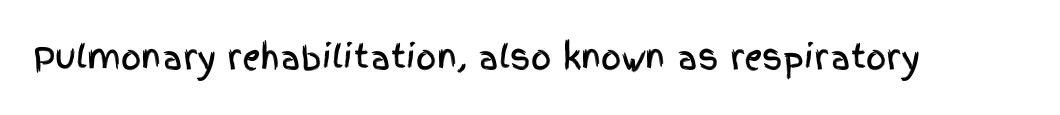
Q: Is the text italic (slanted)? A: No, it is upright.
Q: Is the typeface a serif or a sans-serif typeface? A: Sans-serif.
Q: Is the text underlined? A: No.
Q: Is the spacing between letters normal or unusually wide? A: Normal.
Q: Width (condensed, normal, or wide)? A: Condensed.
Q: x-height? A: Large.
Q: Monospaced? A: No.
